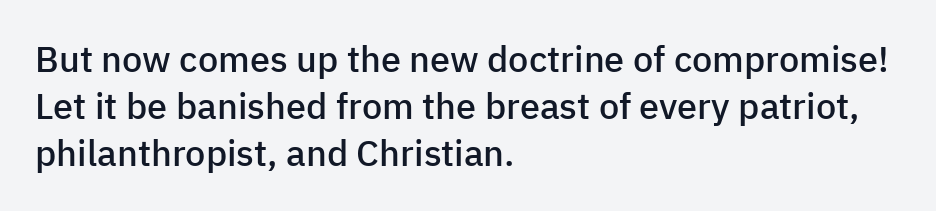
The image shows 36 px semibold sans-serif type, upright; set left-aligned, normal line spacing (1.3x), normal letter spacing, not underlined; low stroke contrast and a medium x-height.
